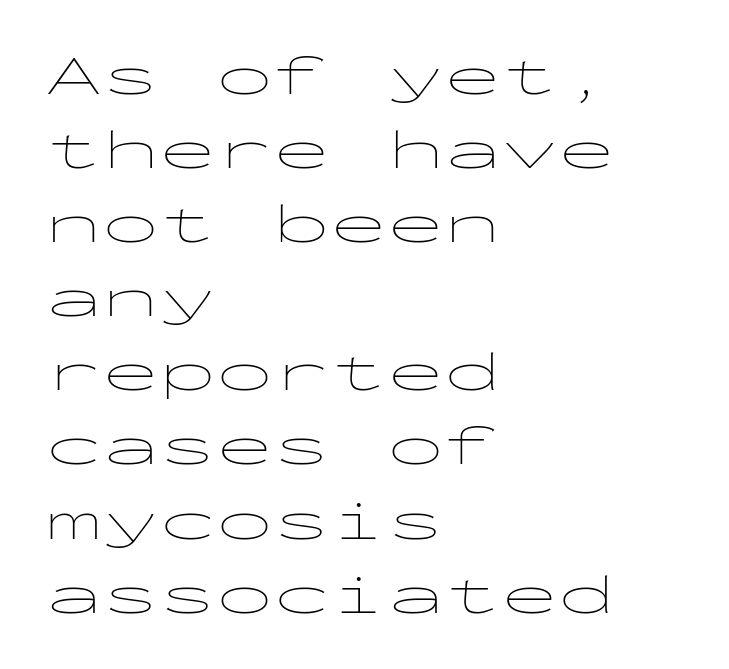
The image shows 57 px thin, wide sans-serif type, upright, monospaced; set left-aligned, normal line spacing (1.3x), normal letter spacing, not underlined; low stroke contrast and a medium x-height.
